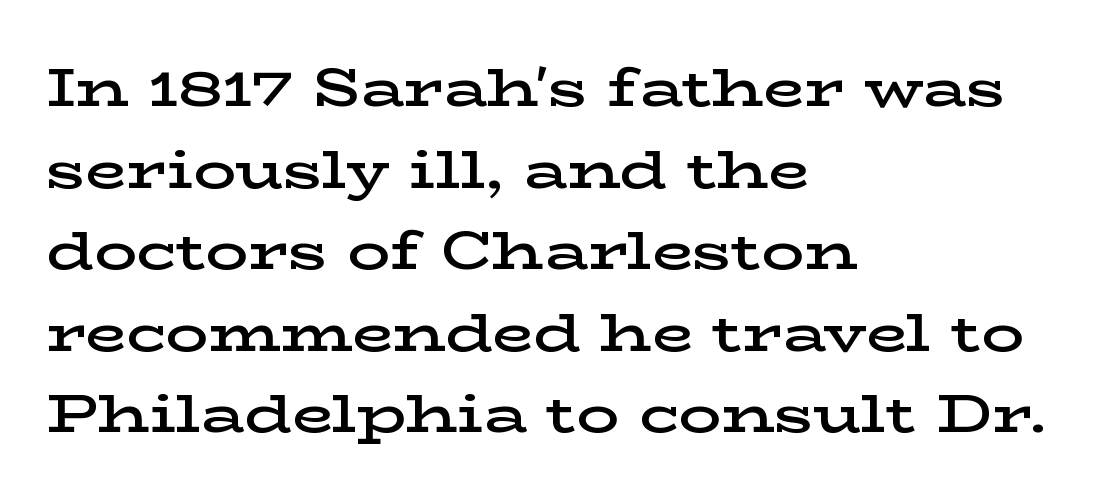
Q: Is the text bold? A: Semi-bold.
Q: Is the text italic (slanted)? A: No, it is upright.
Q: Is the typeface a serif or a sans-serif typeface? A: Serif.
Q: Is the text underlined? A: No.
Q: How is the paragraph aligned? A: Left-aligned.
Q: Is the spacing between letters normal or unusually wide? A: Normal.
Q: Is the spacing between lines tight, normal or loose? A: Normal.
Q: Width (condensed, normal, or wide)? A: Wide.
Q: Stroke contrast? A: Low.
Q: x-height? A: Medium.
Q: Monospaced? A: No.
